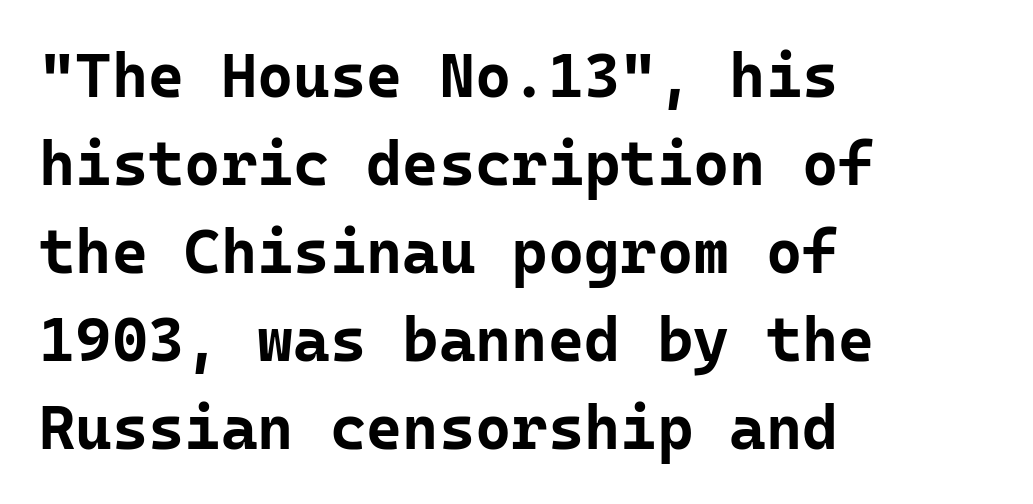
The image shows 62 px bold sans-serif type, upright, monospaced; set left-aligned, normal line spacing (1.42x), normal letter spacing, not underlined; low stroke contrast and a medium x-height.
